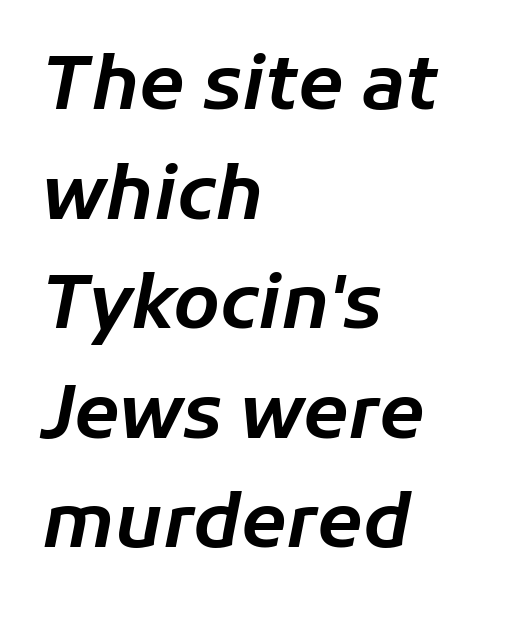
{"italic": "yes", "lean": "right", "slant_degrees": 11, "width": "normal", "stroke_contrast": "low", "x_height": "medium", "monospaced": "no", "underline": "no", "align": "left", "line_spacing": "normal", "line_spacing_ratio": 1.48, "letter_spacing": "normal", "letter_spacing_em": 0.0, "glyph_px": 74}
